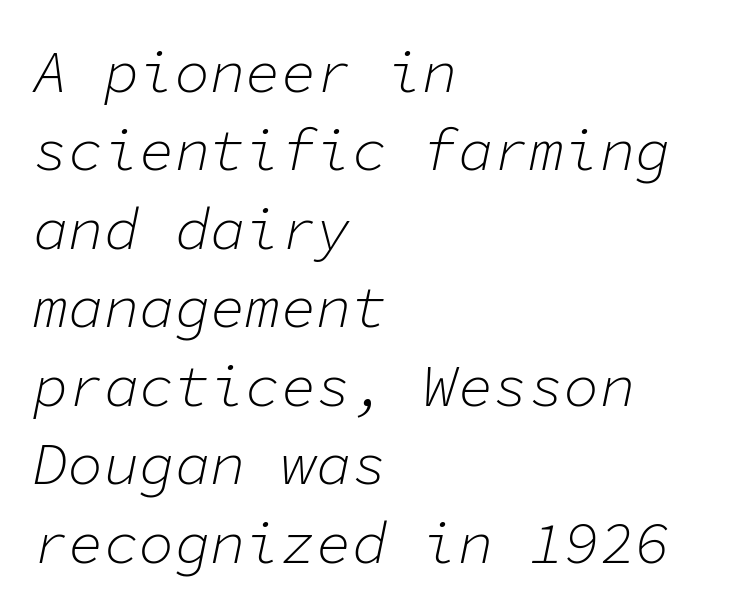
{"italic": "yes", "lean": "right", "slant_degrees": 11, "bold": "no", "weight": "light", "width": "normal", "stroke_contrast": "low", "x_height": "medium", "monospaced": "yes", "underline": "no", "align": "left", "line_spacing": "normal", "line_spacing_ratio": 1.33, "letter_spacing": "normal", "letter_spacing_em": 0.0, "glyph_px": 59}
